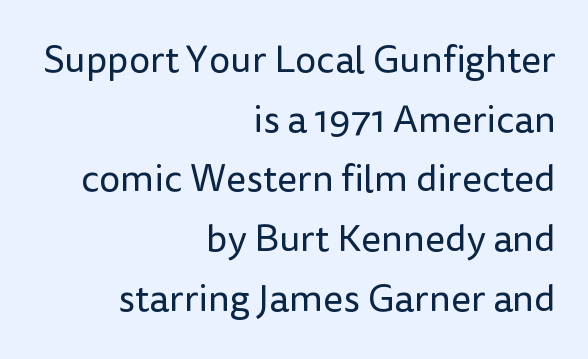
Q: Is the text bold? A: No.
Q: Is the text italic (slanted)? A: No, it is upright.
Q: Is the typeface a serif or a sans-serif typeface? A: Sans-serif.
Q: Is the text underlined? A: No.
Q: How is the paragraph aligned? A: Right-aligned.
Q: Is the spacing between letters normal or unusually wide? A: Normal.
Q: Is the spacing between lines tight, normal or loose? A: Normal.
Q: Width (condensed, normal, or wide)? A: Normal.
Q: Stroke contrast? A: Low.
Q: x-height? A: Medium.
Q: Monospaced? A: No.
